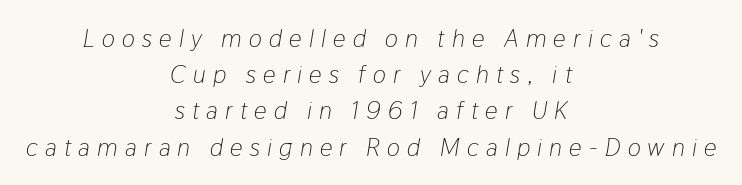
The image shows 25 px text type, italic (leaning right); set centered, normal line spacing (1.45x), unusually wide letter spacing (+0.29 em), not underlined.
